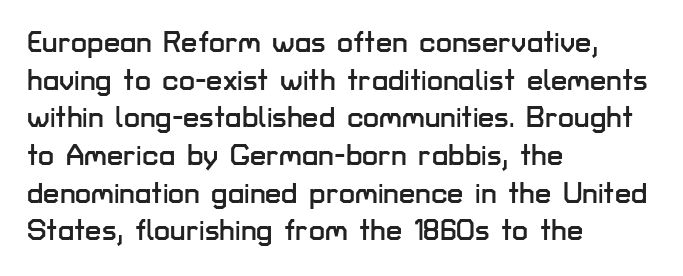
You could not count columns in this text — the font is proportionally spaced. The ragged edge is on the right, which tells us the setting is flush left. The typeface chosen for these lines omits serifs. Lines of text with bare space underneath.
